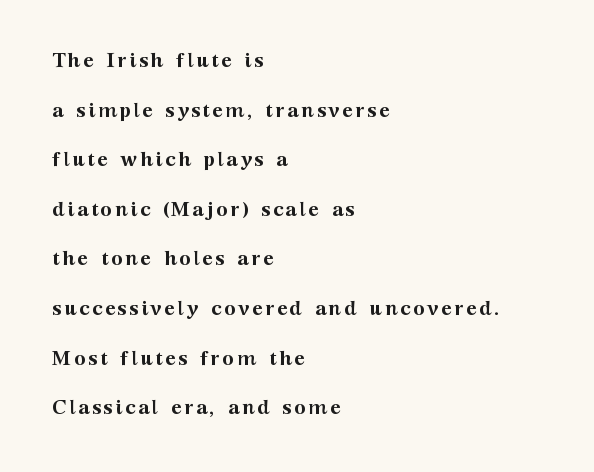
The passage is arranged the way most books set body copy — flush left. Nope, not italic — everything's standing straight. Glance below the letters and you will spot only blank space. Pretty heavy lettering here — definitely bold.
